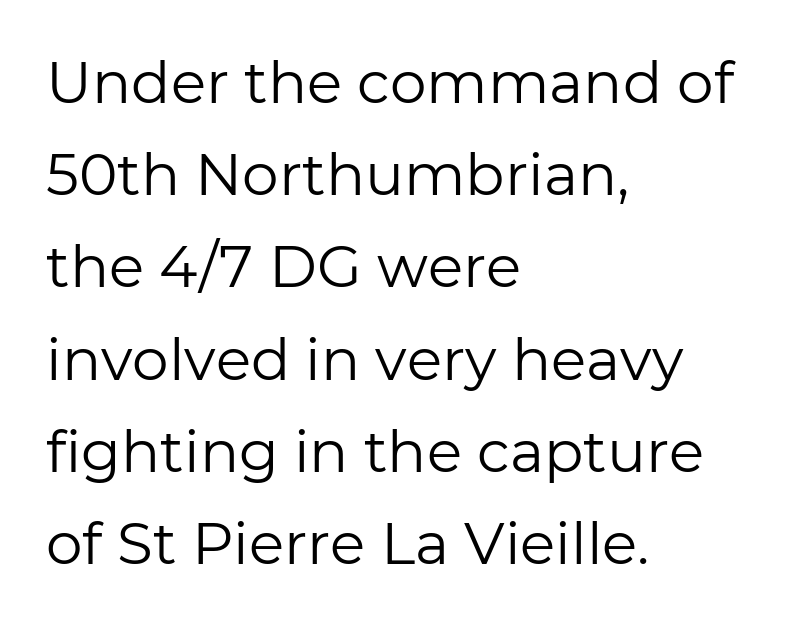
Does the copy run flush right? No — it runs flush left. The letters stand straight up with perfectly vertical stems. Do the characters align in a grid? No, the font is proportional. Bold? No — there's no thickening of the strokes. The face used here is a sans, in the tradition of grotesques and geometrics. No extra tracking has been applied to these lines.
